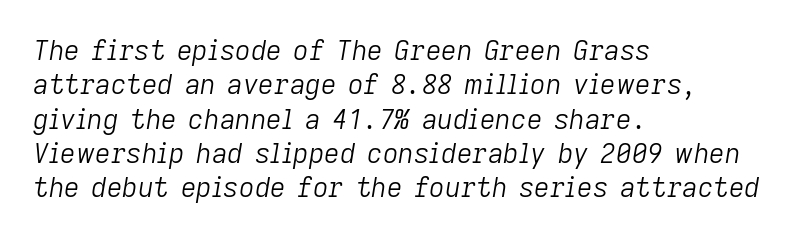
{"italic": "yes", "lean": "right", "slant_degrees": 9, "bold": "no", "underline": "no", "align": "left", "line_spacing": "normal", "line_spacing_ratio": 1.27, "letter_spacing": "normal", "letter_spacing_em": 0.0, "glyph_px": 27}
